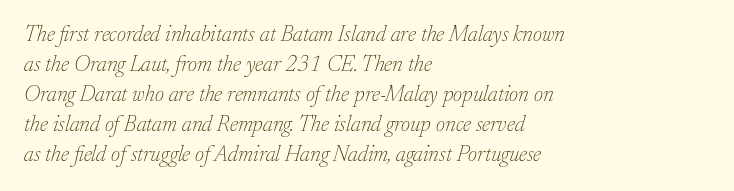
{"italic": "yes", "lean": "right", "slant_degrees": 17, "bold": "no", "underline": "no", "align": "left", "line_spacing": "normal", "line_spacing_ratio": 1.36, "letter_spacing": "normal", "letter_spacing_em": 0.0, "glyph_px": 22}
